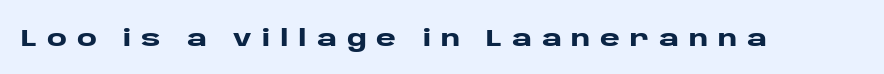
The image shows 24 px bold type, upright; set unusually wide letter spacing (+0.41 em), not underlined.
